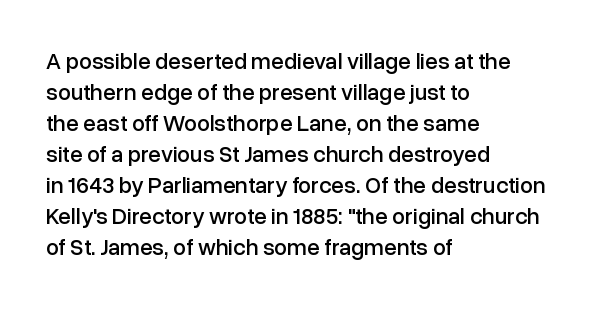
{"italic": "no", "underline": "no", "align": "left", "line_spacing": "normal", "line_spacing_ratio": 1.35, "letter_spacing": "normal", "letter_spacing_em": 0.0, "glyph_px": 23}
